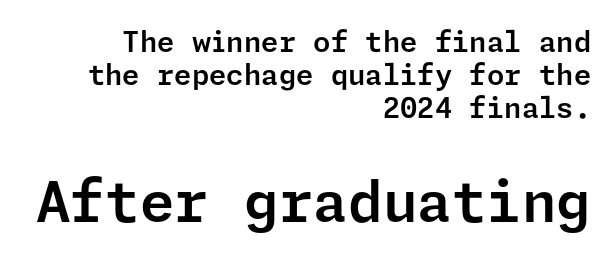
{"serif": "no", "italic": "no", "width": "normal", "stroke_contrast": "low", "x_height": "medium", "underline": "no", "align": "right", "line_spacing_ratio": 1.18, "letter_spacing": "normal", "letter_spacing_em": 0.0, "larger_block": "second", "size_ratio": 2.0, "glyph_px": 56}
